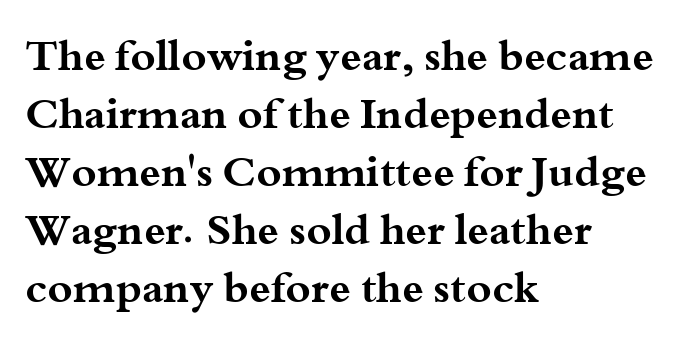
Q: Is the text bold? A: Yes.
Q: Is the text italic (slanted)? A: No, it is upright.
Q: Is the typeface a serif or a sans-serif typeface? A: Serif.
Q: Is the text underlined? A: No.
Q: How is the paragraph aligned? A: Left-aligned.
Q: Is the spacing between letters normal or unusually wide? A: Normal.
Q: Is the spacing between lines tight, normal or loose? A: Normal.
Q: Width (condensed, normal, or wide)? A: Wide.
Q: Stroke contrast? A: Medium.
Q: x-height? A: Small.
Q: Monospaced? A: No.
